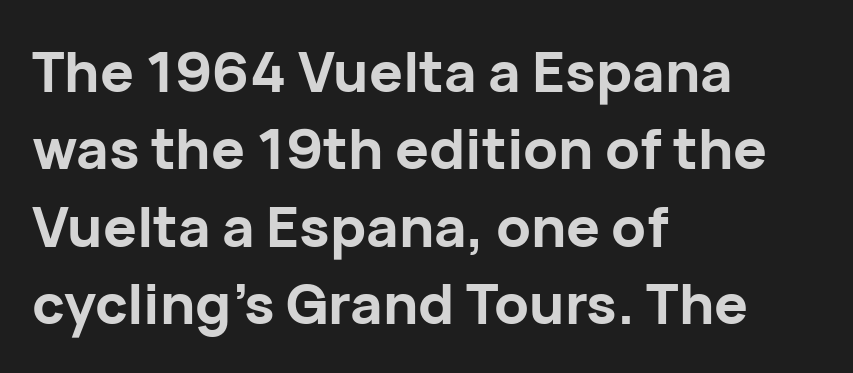
The image shows 56 px bold sans-serif type, upright; set left-aligned, normal line spacing (1.38x), normal letter spacing, not underlined; low stroke contrast and a medium x-height.
